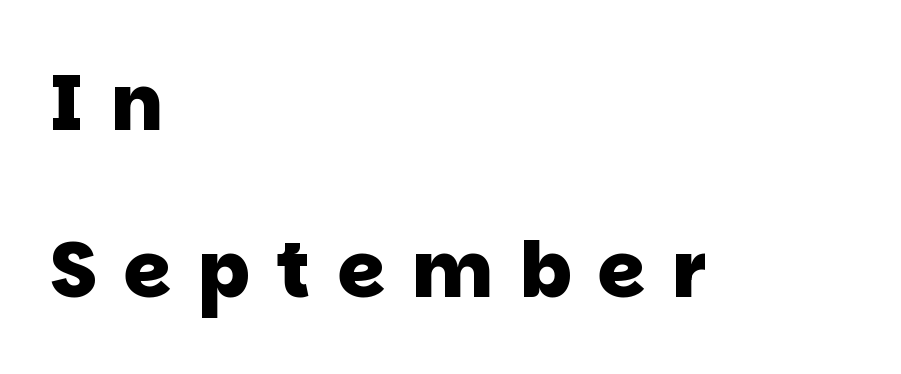
Q: Is the text bold? A: Yes.
Q: Is the typeface a serif or a sans-serif typeface? A: Sans-serif.
Q: Is the text underlined? A: No.
Q: How is the paragraph aligned? A: Left-aligned.
Q: Is the spacing between letters normal or unusually wide? A: Unusually wide.
Q: Is the spacing between lines tight, normal or loose? A: Loose.
Q: Width (condensed, normal, or wide)? A: Normal.
Q: Stroke contrast? A: Low.
Q: x-height? A: Large.
Q: Monospaced? A: No.
